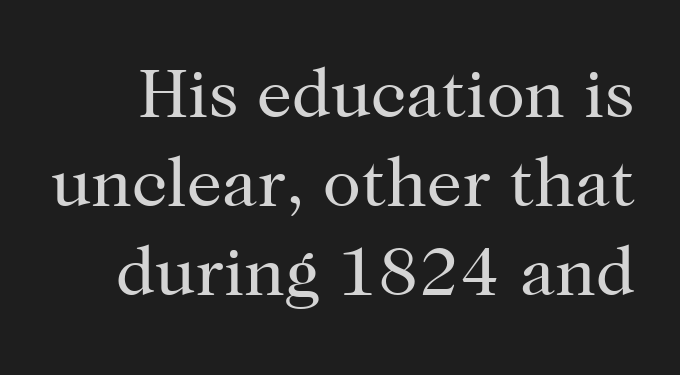
The image shows 70 px regular-weight serif type, upright; set normal line spacing (1.27x), normal letter spacing, not underlined; high stroke contrast and a medium x-height.
